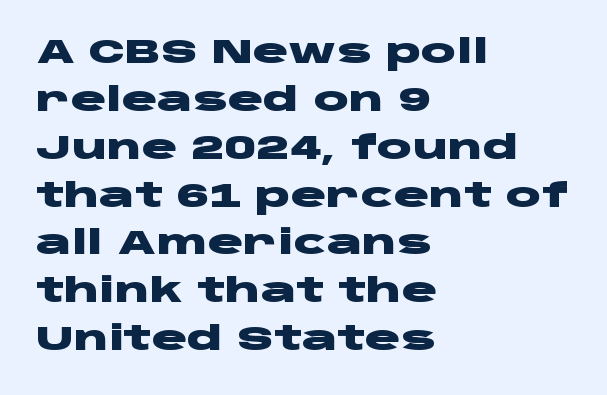
Q: Is the text bold? A: Yes.
Q: Is the text italic (slanted)? A: No, it is upright.
Q: Is the typeface a serif or a sans-serif typeface? A: Sans-serif.
Q: Is the text underlined? A: No.
Q: How is the paragraph aligned? A: Left-aligned.
Q: Is the spacing between letters normal or unusually wide? A: Normal.
Q: Is the spacing between lines tight, normal or loose? A: Normal.
Q: Width (condensed, normal, or wide)? A: Wide.
Q: Stroke contrast? A: Low.
Q: x-height? A: Large.
Q: Monospaced? A: No.
